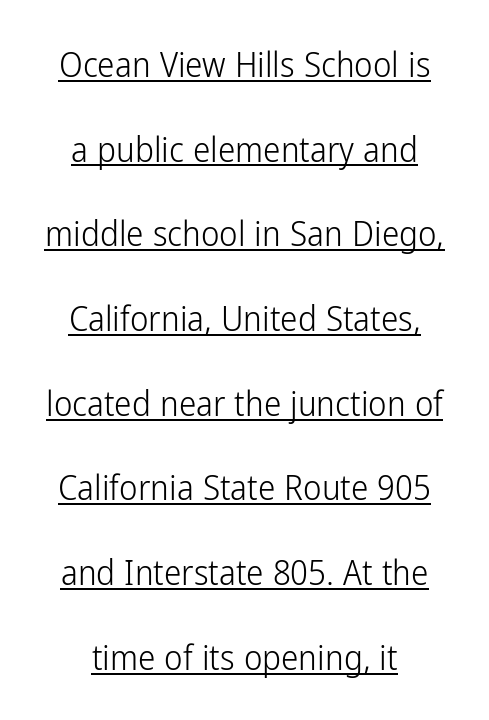
Q: Is the text bold? A: No.
Q: Is the text italic (slanted)? A: No, it is upright.
Q: Is the typeface a serif or a sans-serif typeface? A: Sans-serif.
Q: Is the text underlined? A: Yes.
Q: How is the paragraph aligned? A: Centered.
Q: Is the spacing between letters normal or unusually wide? A: Normal.
Q: Is the spacing between lines tight, normal or loose? A: Loose.
Q: Width (condensed, normal, or wide)? A: Condensed.
Q: Stroke contrast? A: Low.
Q: x-height? A: Medium.
Q: Monospaced? A: No.
